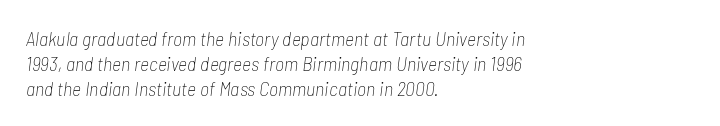
The image shows 20 px text type, italic (leaning right); set left-aligned, normal line spacing (1.25x), normal letter spacing, not underlined.
